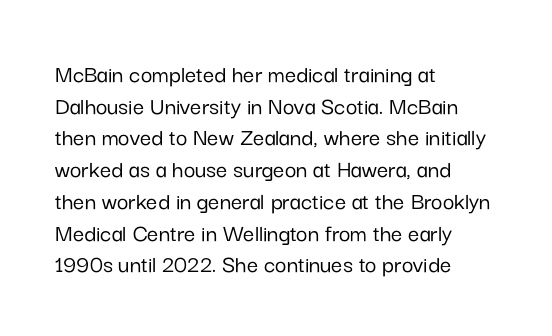
Q: Is the text italic (slanted)? A: No, it is upright.
Q: Is the text underlined? A: No.
Q: How is the paragraph aligned? A: Left-aligned.
Q: Is the spacing between letters normal or unusually wide? A: Normal.
Q: Is the spacing between lines tight, normal or loose? A: Normal.
